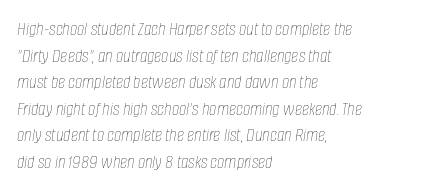
The image shows 20 px text type, italic (leaning right); set left-aligned, normal line spacing (1.33x), normal letter spacing, not underlined.
